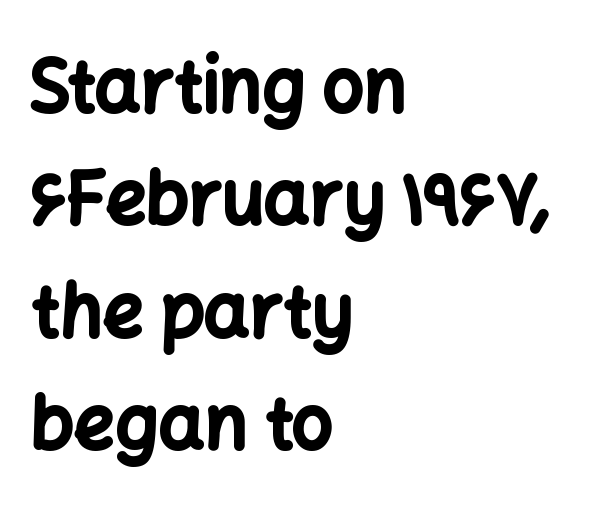
{"serif": "no", "italic": "no", "bold": "yes", "weight": "bold", "width": "normal", "stroke_contrast": "low", "x_height": "medium", "monospaced": "no", "underline": "no", "align": "left", "line_spacing": "normal", "line_spacing_ratio": 1.56, "letter_spacing": "normal", "letter_spacing_em": 0.0, "glyph_px": 72}
